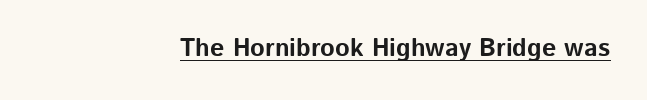
The face used here appears with an underline applied. Nope, not italic — everything's standing straight. This is heavy type, rendered in bold. Nobody touched the tracking dial on this one.
